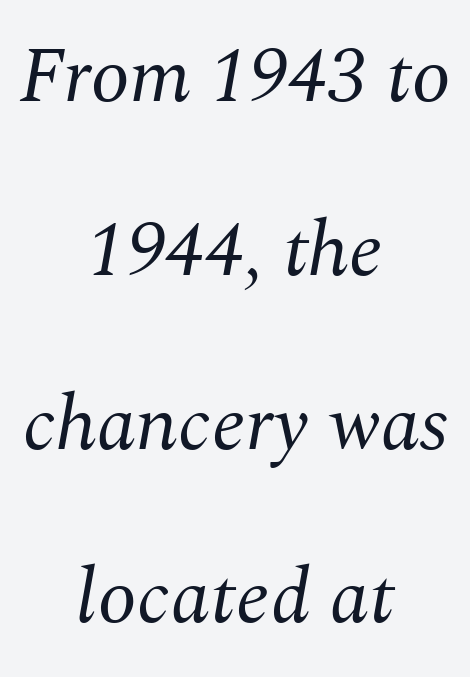
{"serif": "yes", "italic": "yes", "lean": "right", "slant_degrees": 10, "bold": "no", "weight": "regular", "width": "normal", "stroke_contrast": "medium", "x_height": "medium", "monospaced": "no", "underline": "no", "align": "center", "line_spacing": "loose", "line_spacing_ratio": 2.2, "letter_spacing": "normal", "letter_spacing_em": 0.0, "glyph_px": 79}
